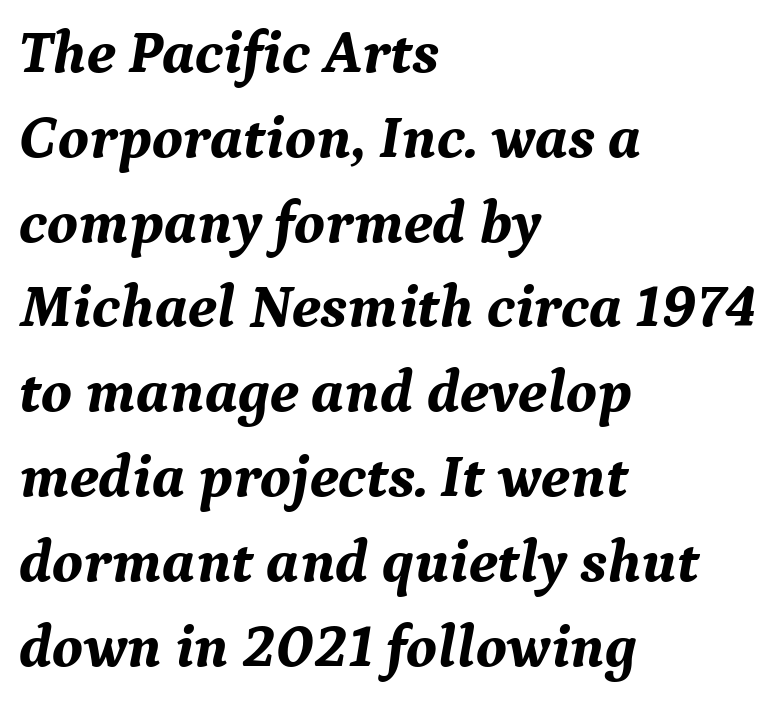
Q: Is the text bold? A: Yes.
Q: Is the text italic (slanted)? A: Yes, it leans right by about 9 degrees.
Q: Is the typeface a serif or a sans-serif typeface? A: Serif.
Q: Is the text underlined? A: No.
Q: How is the paragraph aligned? A: Left-aligned.
Q: Is the spacing between letters normal or unusually wide? A: Normal.
Q: Is the spacing between lines tight, normal or loose? A: Normal.
Q: Width (condensed, normal, or wide)? A: Normal.
Q: Stroke contrast? A: Medium.
Q: x-height? A: Medium.
Q: Monospaced? A: No.
